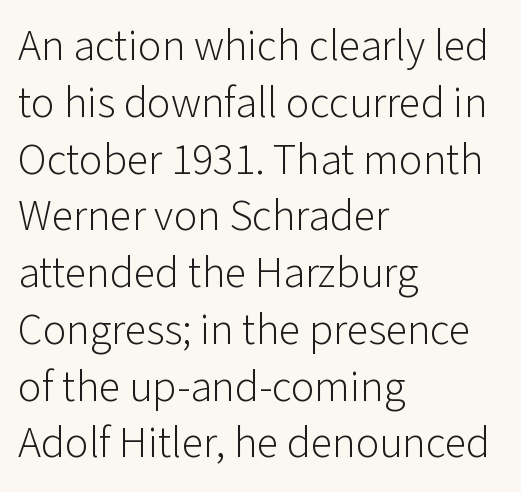
Q: Is the text bold? A: No.
Q: Is the text italic (slanted)? A: No, it is upright.
Q: Is the typeface a serif or a sans-serif typeface? A: Sans-serif.
Q: Is the text underlined? A: No.
Q: How is the paragraph aligned? A: Left-aligned.
Q: Is the spacing between letters normal or unusually wide? A: Normal.
Q: Is the spacing between lines tight, normal or loose? A: Normal.
Q: Width (condensed, normal, or wide)? A: Normal.
Q: Stroke contrast? A: Low.
Q: x-height? A: Medium.
Q: Monospaced? A: No.
